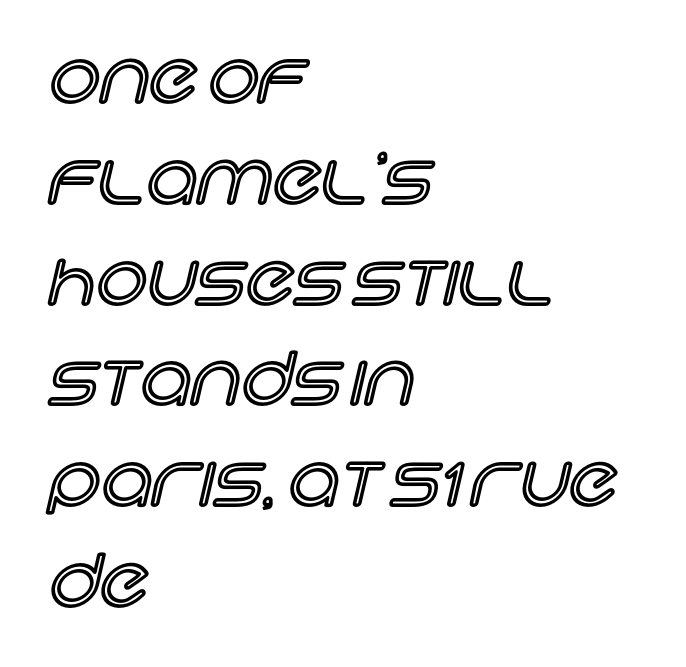
Visually the block forms a straight wall on the left and a jagged coastline on the right. Standard letterfit; no display-style spreading of the glyphs. Leading matches the norm, producing a regular column. Type without underlining.
